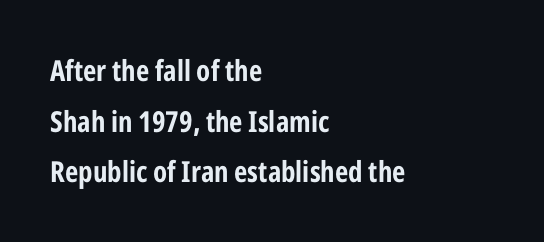
The font is running at its bold setting. Designer's note — italics off, roman on. Here the designer chose a conventional face with non-uniform glyph widths. Is this a sans? Yes — the strokes have no serifs. Any mark beneath the type? The region is blank.
